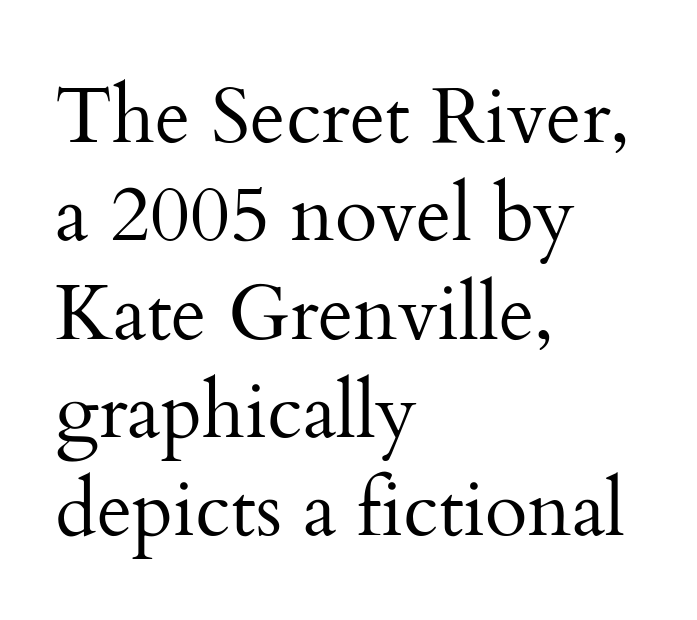
Q: Is the text bold? A: No.
Q: Is the text italic (slanted)? A: No, it is upright.
Q: Is the typeface a serif or a sans-serif typeface? A: Serif.
Q: Is the text underlined? A: No.
Q: How is the paragraph aligned? A: Left-aligned.
Q: Is the spacing between letters normal or unusually wide? A: Normal.
Q: Is the spacing between lines tight, normal or loose? A: Normal.
Q: Width (condensed, normal, or wide)? A: Normal.
Q: Stroke contrast? A: Medium.
Q: x-height? A: Small.
Q: Monospaced? A: No.
